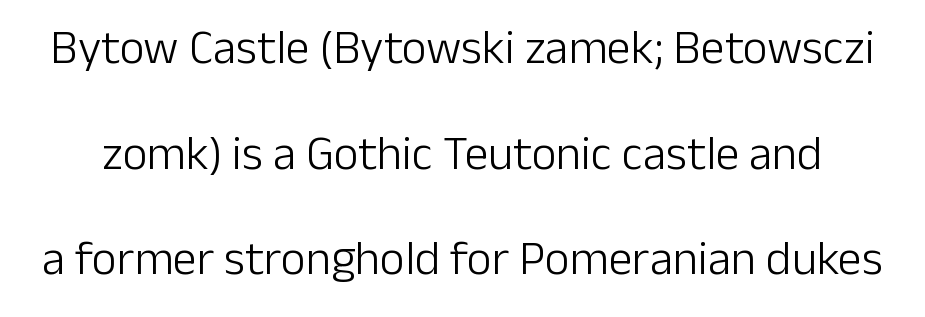
{"serif": "no", "italic": "no", "bold": "no", "weight": "light", "width": "normal", "stroke_contrast": "low", "x_height": "medium", "monospaced": "no", "underline": "no", "line_spacing": "loose", "line_spacing_ratio": 2.2, "letter_spacing": "normal", "letter_spacing_em": 0.0, "glyph_px": 48}
